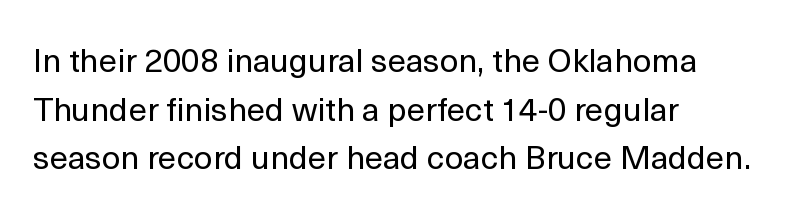
{"serif": "no", "italic": "no", "bold": "no", "weight": "regular", "width": "normal", "x_height": "medium", "monospaced": "no", "underline": "no", "align": "left", "line_spacing": "normal", "line_spacing_ratio": 1.47, "letter_spacing": "normal", "letter_spacing_em": 0.0, "glyph_px": 33}
